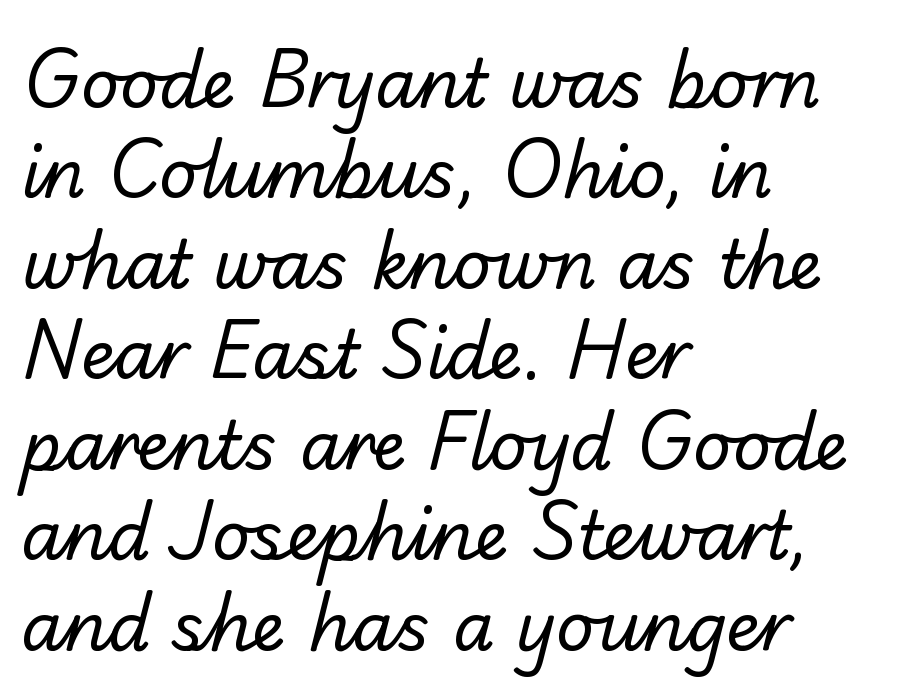
The rendering uses natural spacing where letterforms have individual widths. Check where the strokes stop: nothing finishes them off — pure sans. Compared with a centered layout, this one pins lines to the left instead. The glyphs are unaccompanied by any horizontal stroke below them. Heft: none added — not bold. Tracking value appears to be zero — textbook default spacing.
